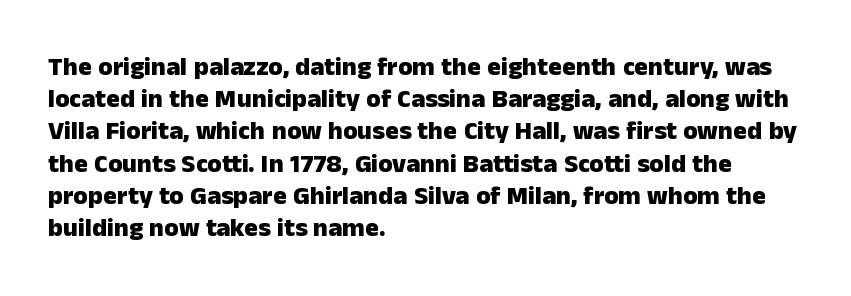
{"italic": "no", "bold": "yes", "underline": "no", "align": "left", "line_spacing_ratio": 1.24, "letter_spacing": "normal", "letter_spacing_em": 0.0, "glyph_px": 26}
